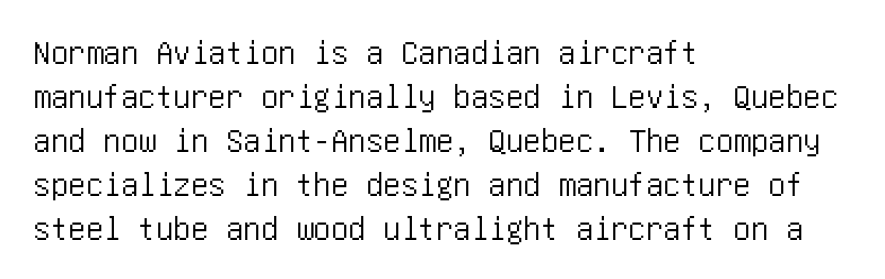
The image shows 35 px condensed sans-serif type, upright; set left-aligned, normal line spacing (1.26x), normal letter spacing, not underlined; low stroke contrast and a large x-height.
